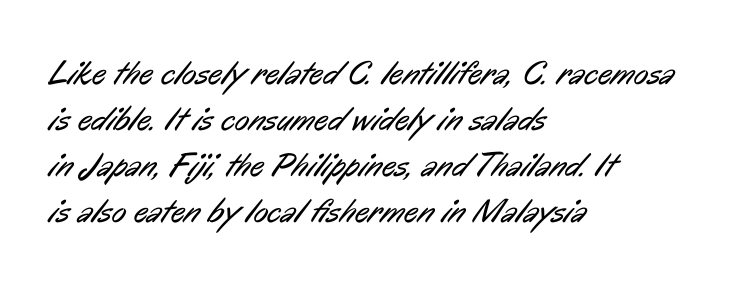
Q: Is the text bold? A: No.
Q: Is the typeface a serif or a sans-serif typeface? A: Sans-serif.
Q: Is the text underlined? A: No.
Q: How is the paragraph aligned? A: Left-aligned.
Q: Is the spacing between letters normal or unusually wide? A: Normal.
Q: Is the spacing between lines tight, normal or loose? A: Normal.
Q: Width (condensed, normal, or wide)? A: Condensed.
Q: Stroke contrast? A: Low.
Q: x-height? A: Medium.
Q: Monospaced? A: No.
